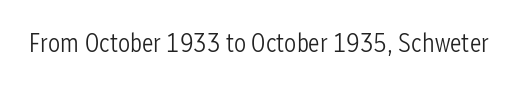
The image shows 27 px text type, upright; set normal letter spacing, not underlined.
